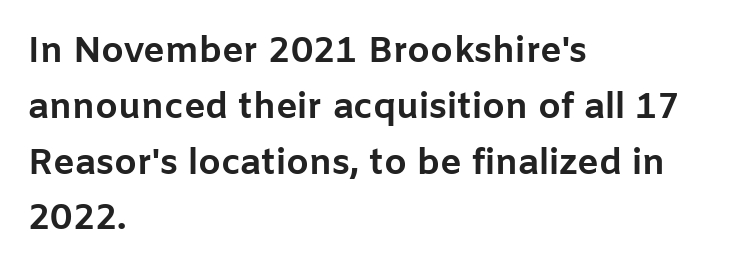
Q: Is the text bold? A: Yes.
Q: Is the text italic (slanted)? A: No, it is upright.
Q: Is the typeface a serif or a sans-serif typeface? A: Sans-serif.
Q: Is the text underlined? A: No.
Q: How is the paragraph aligned? A: Left-aligned.
Q: Is the spacing between letters normal or unusually wide? A: Normal.
Q: Is the spacing between lines tight, normal or loose? A: Normal.
Q: Width (condensed, normal, or wide)? A: Normal.
Q: Stroke contrast? A: Low.
Q: x-height? A: Medium.
Q: Monospaced? A: No.
